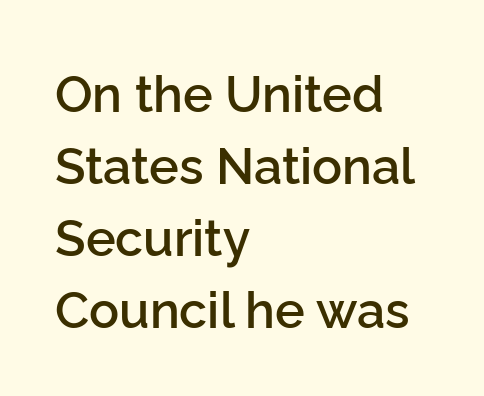
Emphasis by weight is partial: semibold. The font's upright variant was chosen for this text. The gap between lines stays unmarked. Typographically, this falls in the sans-serif category.
